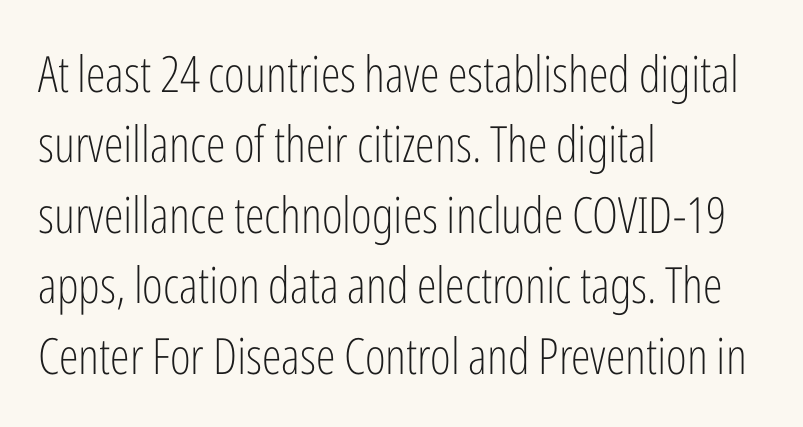
{"serif": "no", "italic": "no", "bold": "no", "weight": "light", "width": "condensed", "stroke_contrast": "low", "x_height": "medium", "monospaced": "no", "underline": "no", "align": "left", "line_spacing": "normal", "line_spacing_ratio": 1.41, "letter_spacing": "normal", "letter_spacing_em": 0.0, "glyph_px": 50}
